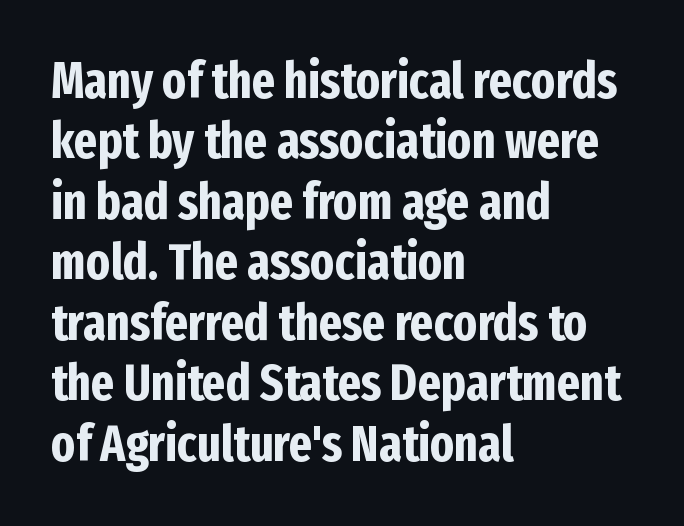
The image shows 50 px bold, condensed sans-serif type, upright; set left-aligned, line spacing 1.21x, normal letter spacing, not underlined; low stroke contrast and a medium x-height.
